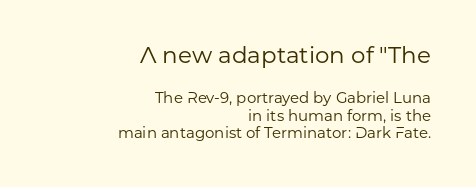
{"italic": "no", "bold": "no", "underline": "no", "align": "right", "line_spacing_ratio": 1.19, "letter_spacing": "normal", "letter_spacing_em": 0.0, "larger_block": "first", "size_ratio": 1.53, "glyph_px": 23}
